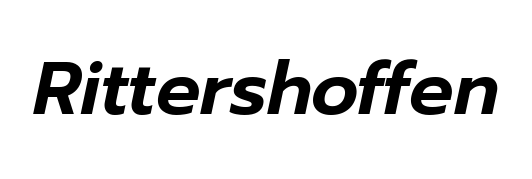
The image shows 74 px text type, italic (leaning right); set normal letter spacing, not underlined; low stroke contrast and a medium x-height.
